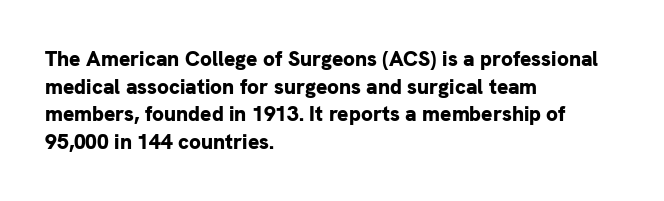
Normally led — the rows are evenly, conventionally spaced. Caption: standard tracking, unaltered. Check the space under the baseline: it is left empty. This sample is left-justified, so line endings fall wherever the words run out. These lines were composed using upright roman letters.
